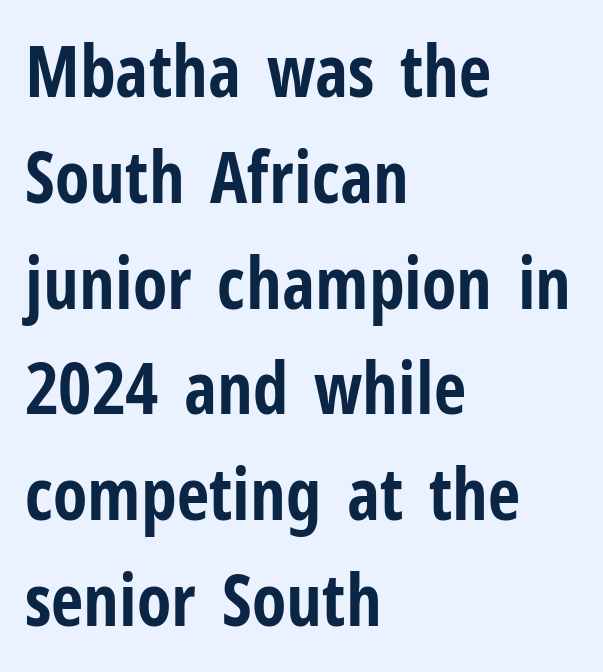
{"serif": "no", "italic": "no", "bold": "yes", "weight": "bold", "width": "condensed", "stroke_contrast": "low", "x_height": "medium", "monospaced": "no", "underline": "no", "align": "left", "line_spacing": "normal", "line_spacing_ratio": 1.49, "letter_spacing": "normal", "letter_spacing_em": 0.0, "glyph_px": 71}
